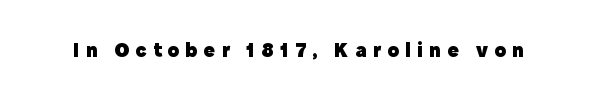
The area under the type is left untouched. Posture: straight, roman, zero tilt. The typesetting leans heavy: a genuine bold. The tracking reads as deliberately expanded to a designer's eye.
